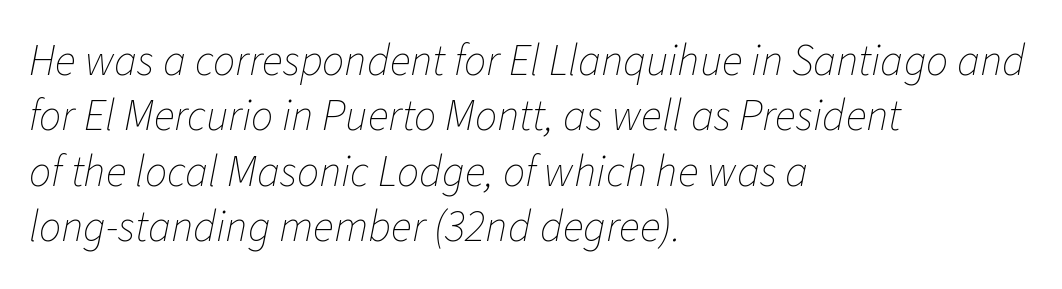
The image shows 44 px thin type, italic (leaning right); set left-aligned, normal line spacing (1.26x), normal letter spacing, not underlined; low stroke contrast and a medium x-height.
